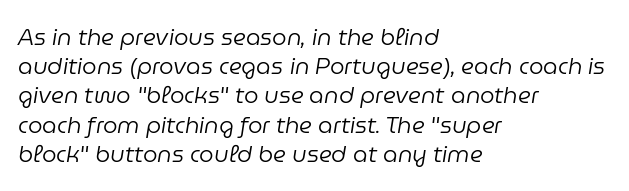
Q: Is the text bold? A: No.
Q: Is the text italic (slanted)? A: Yes, it leans right by about 9 degrees.
Q: Is the text underlined? A: No.
Q: How is the paragraph aligned? A: Left-aligned.
Q: Is the spacing between letters normal or unusually wide? A: Normal.
Q: Is the spacing between lines tight, normal or loose? A: Normal.
